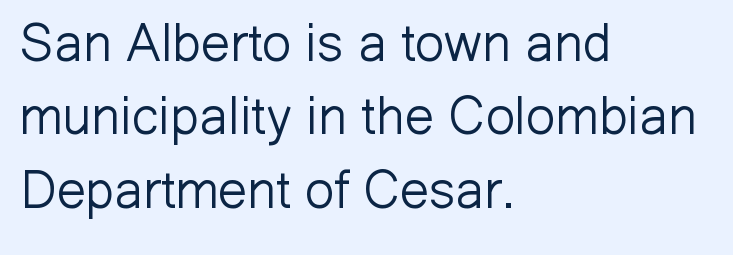
{"serif": "no", "italic": "no", "bold": "no", "weight": "light", "width": "normal", "stroke_contrast": "low", "x_height": "medium", "monospaced": "no", "underline": "no", "align": "left", "line_spacing": "normal", "line_spacing_ratio": 1.41, "letter_spacing": "normal", "letter_spacing_em": 0.0, "glyph_px": 52}
